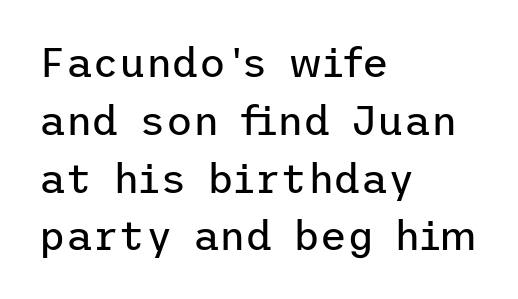
Upright lettering throughout. This is sans-serif lettering, the kind often seen on screens and signage. Is the stroke heavy? The answer is a plain regular-or-lighter. Honestly, the letter spacing is just normal — you wouldn't notice it. Just letters on the line, the space beneath them empty.
